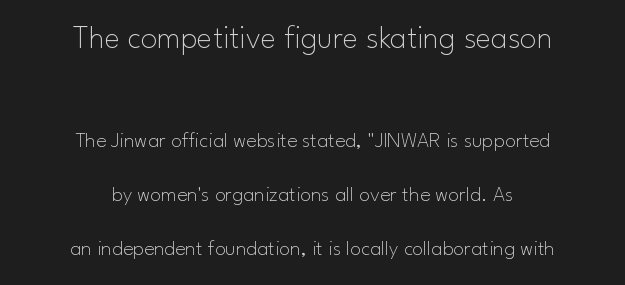
Q: Is the text bold? A: No.
Q: Is the text italic (slanted)? A: No, it is upright.
Q: Is the typeface a serif or a sans-serif typeface? A: Sans-serif.
Q: Is the text underlined? A: No.
Q: How is the paragraph aligned? A: Centered.
Q: Is the spacing between letters normal or unusually wide? A: Normal.
Q: Is the spacing between lines tight, normal or loose? A: Loose.
Q: Which block of text is set in a larger size, the first (top) or the second (bottom)? A: The first (top) one.
Q: Width (condensed, normal, or wide)? A: Normal.
Q: Stroke contrast? A: Low.
Q: x-height? A: Small.
Q: Monospaced? A: No.
